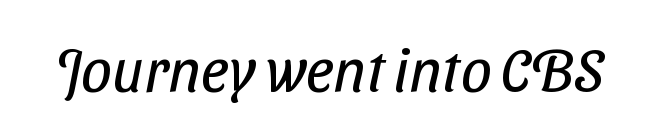
Q: Is the text bold? A: No.
Q: Is the typeface a serif or a sans-serif typeface? A: Sans-serif.
Q: Is the text underlined? A: No.
Q: Is the spacing between letters normal or unusually wide? A: Normal.
Q: Width (condensed, normal, or wide)? A: Condensed.
Q: Stroke contrast? A: Low.
Q: x-height? A: Medium.
Q: Monospaced? A: No.
